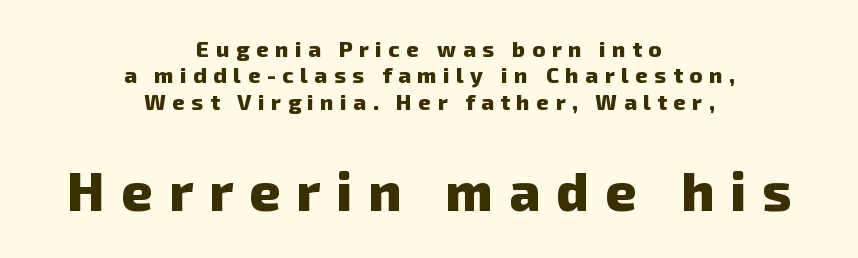
{"serif": "no", "bold": "yes", "weight": "heavy", "width": "normal", "stroke_contrast": "low", "x_height": "medium", "monospaced": "no", "underline": "no", "align": "center", "line_spacing_ratio": 1.2, "letter_spacing": "wide", "letter_spacing_em": 0.3, "larger_block": "second", "size_ratio": 2.45, "glyph_px": 54}
